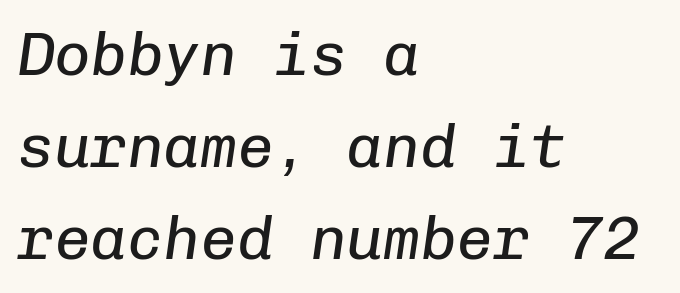
Q: Is the text bold? A: No.
Q: Is the text italic (slanted)? A: Yes, it leans right by about 8 degrees.
Q: Is the text underlined? A: No.
Q: How is the paragraph aligned? A: Left-aligned.
Q: Is the spacing between letters normal or unusually wide? A: Normal.
Q: Is the spacing between lines tight, normal or loose? A: Normal.
Q: Width (condensed, normal, or wide)? A: Normal.
Q: Stroke contrast? A: Low.
Q: x-height? A: Medium.
Q: Monospaced? A: Yes.
